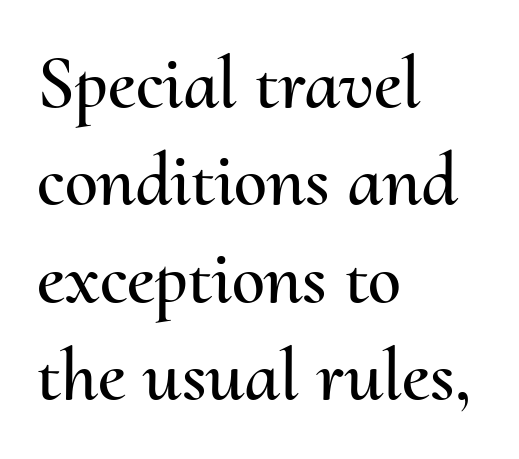
Notice how descenders clear the ascenders below comfortably — that's standard leading. A classic flush-left, rag-right setting is used for this passage. Unlike italic type, these characters show no tilt at all. Words appear dense and cohesive because spacing is normal. Character widths vary here, with narrow letters taking less room than wide ones. Descenders hang freely into open space.
